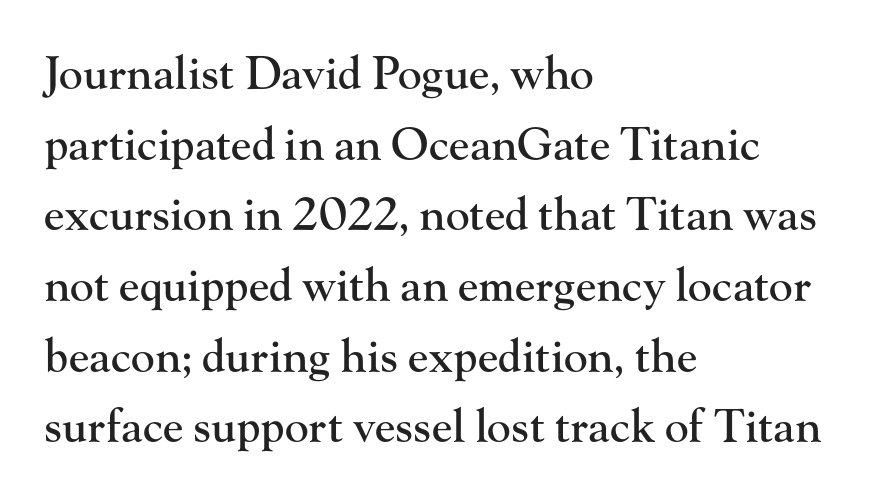
Tall strokes in this sample are plumb rather than angled. Glyph-to-glyph distance matches everyday printed text. This sample is left-justified, so line endings fall wherever the words run out. Each letter's strokes conclude with small projecting serifs. Each letter keeps its own natural width here, so spacing adapts to shape.
